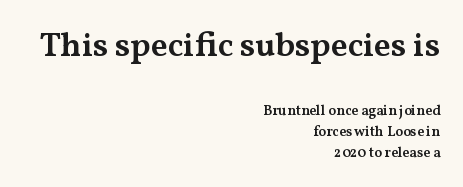
{"serif": "yes", "italic": "no", "bold": "semi", "weight": "semibold", "width": "wide", "stroke_contrast": "medium", "x_height": "medium", "monospaced": "no", "underline": "no", "align": "right", "line_spacing": "normal", "line_spacing_ratio": 1.49, "letter_spacing": "normal", "letter_spacing_em": 0.0, "larger_block": "first", "size_ratio": 2.43, "glyph_px": 34}
